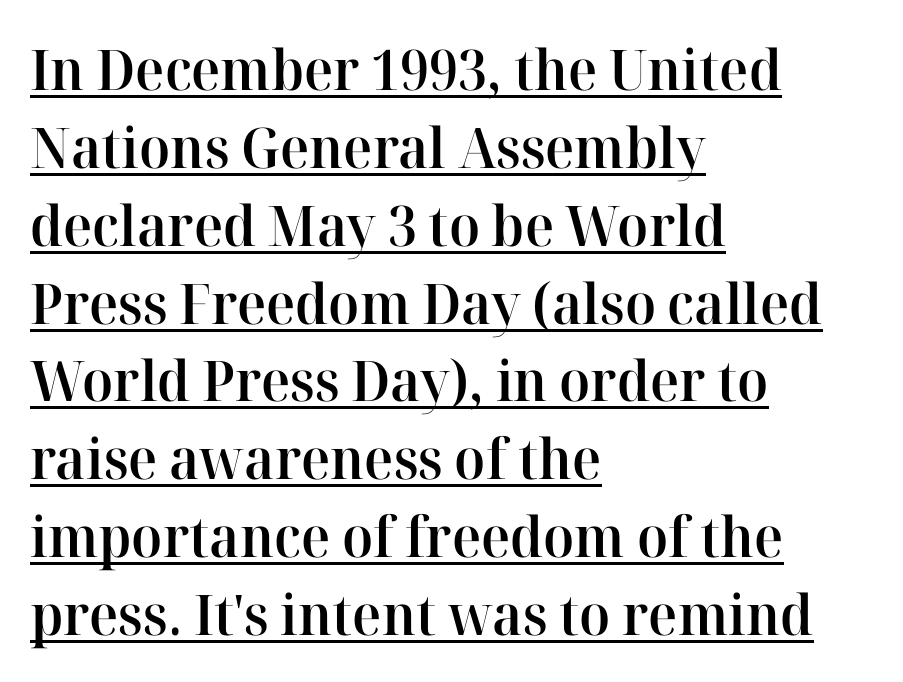
Looks like regular typesetting: each glyph gets only the width it needs. Observe the ordinary spacing: letters are neighbours, not strangers. Posture: vertical. All the whitespace from short lines collects on the right. The font is running at a semibold setting, under full bold. I'd call this a serif setting — the letters wear small feet.
